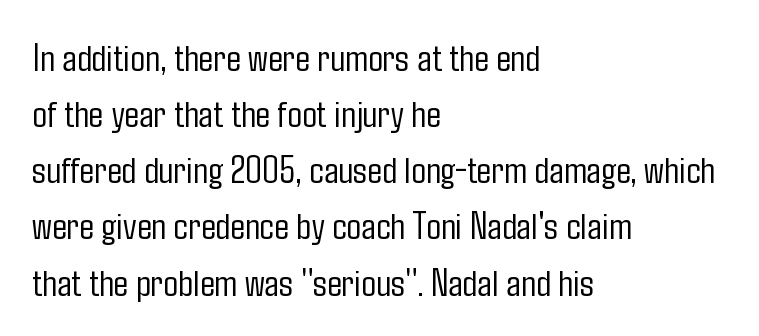
Q: Is the text bold? A: No.
Q: Is the text italic (slanted)? A: No, it is upright.
Q: Is the typeface a serif or a sans-serif typeface? A: Sans-serif.
Q: Is the text underlined? A: No.
Q: How is the paragraph aligned? A: Left-aligned.
Q: Is the spacing between letters normal or unusually wide? A: Normal.
Q: Is the spacing between lines tight, normal or loose? A: Normal.
Q: Width (condensed, normal, or wide)? A: Condensed.
Q: Stroke contrast? A: Low.
Q: x-height? A: Medium.
Q: Monospaced? A: No.
